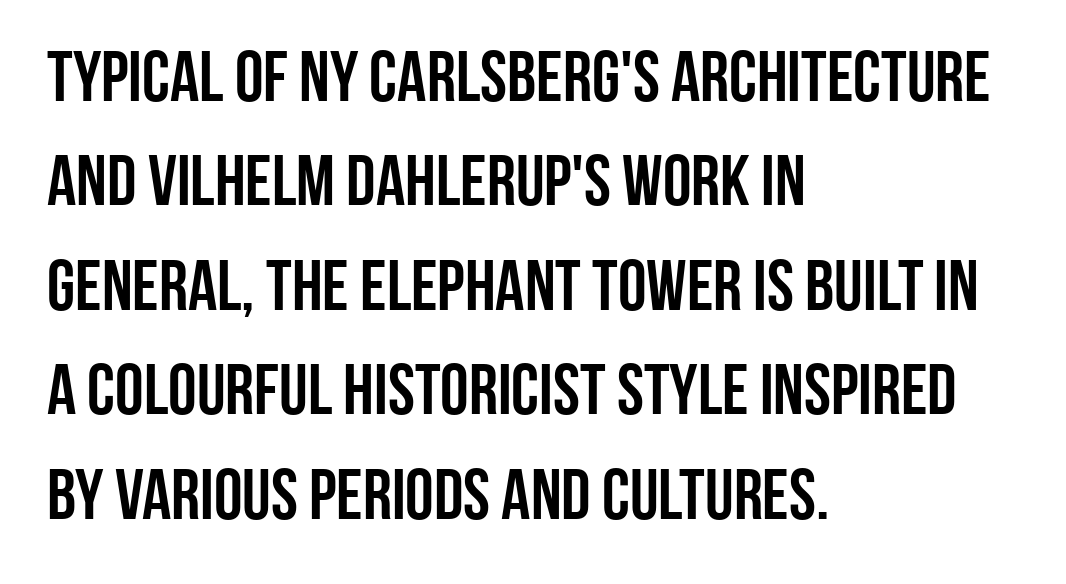
The specimen reads as upright at a glance. Lines of text with bare space underneath. All the whitespace from short lines collects on the right. Spacing verdict: proportional, widths tailored to each character. Serif or sans? Sans — the stroke terminals are bare. The space between consecutive lines is moderate.
